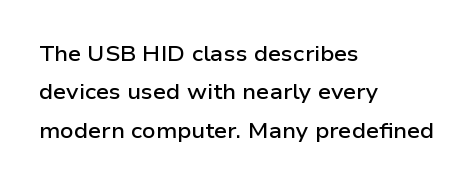
Q: Is the text bold? A: Semi-bold.
Q: Is the text italic (slanted)? A: No, it is upright.
Q: Is the text underlined? A: No.
Q: How is the paragraph aligned? A: Left-aligned.
Q: Is the spacing between letters normal or unusually wide? A: Normal.
